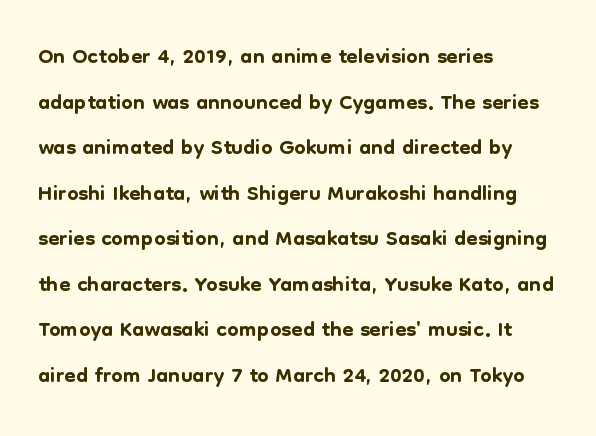
The image shows 33 px sans-serif type, upright; set left-aligned, normal line spacing (1.38x), normal letter spacing, not underlined; low stroke contrast and a medium x-height.
